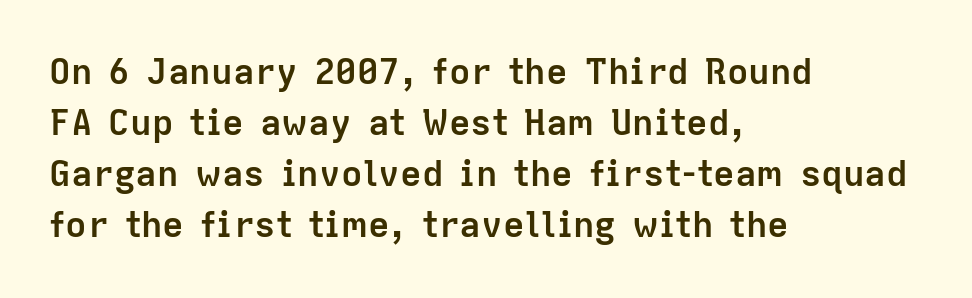
The image shows 36 px semibold sans-serif type, upright; set left-aligned, normal line spacing (1.42x), normal letter spacing, not underlined; low stroke contrast and a medium x-height.
